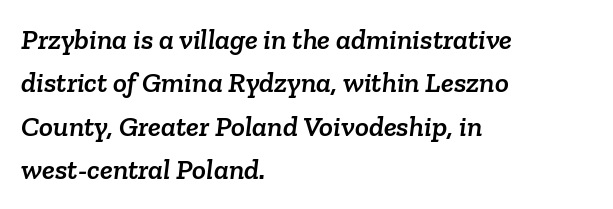
The image shows 29 px serif type; set left-aligned, normal line spacing (1.5x), normal letter spacing, not underlined; low stroke contrast and a medium x-height.
